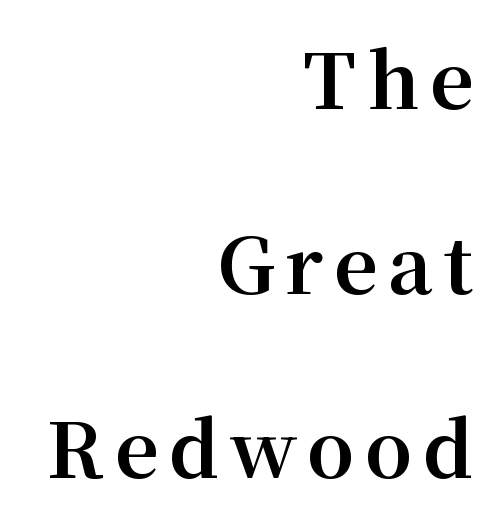
{"serif": "yes", "italic": "no", "bold": "yes", "weight": "bold", "width": "normal", "stroke_contrast": "medium", "x_height": "medium", "monospaced": "no", "underline": "no", "align": "right", "line_spacing": "loose", "line_spacing_ratio": 2.43, "glyph_px": 76}
